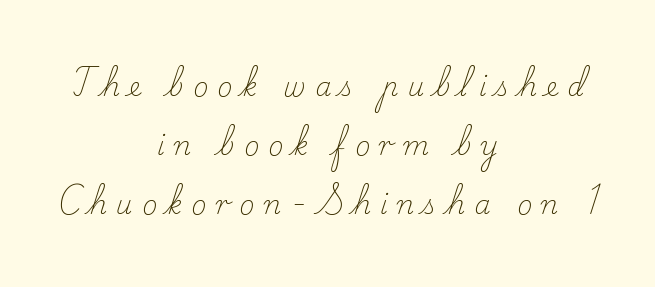
Q: Is the text bold? A: No.
Q: Is the text italic (slanted)? A: Yes.
Q: Is the text underlined? A: No.
Q: How is the paragraph aligned? A: Centered.
Q: Is the spacing between letters normal or unusually wide? A: Unusually wide.
Q: Is the spacing between lines tight, normal or loose? A: Loose.
